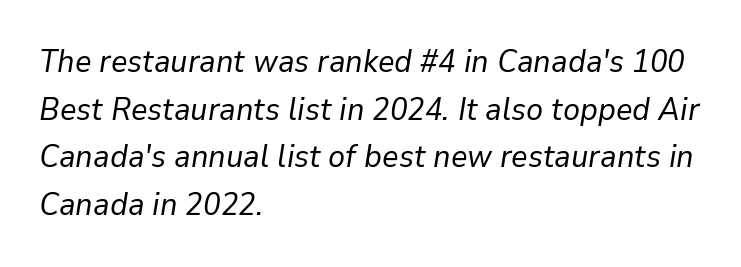
Q: Is the text bold? A: No.
Q: Is the text italic (slanted)? A: Yes, it leans right by about 9 degrees.
Q: Is the text underlined? A: No.
Q: How is the paragraph aligned? A: Left-aligned.
Q: Is the spacing between letters normal or unusually wide? A: Normal.
Q: Is the spacing between lines tight, normal or loose? A: Normal.
Q: Width (condensed, normal, or wide)? A: Normal.
Q: Stroke contrast? A: Low.
Q: x-height? A: Medium.
Q: Monospaced? A: No.
